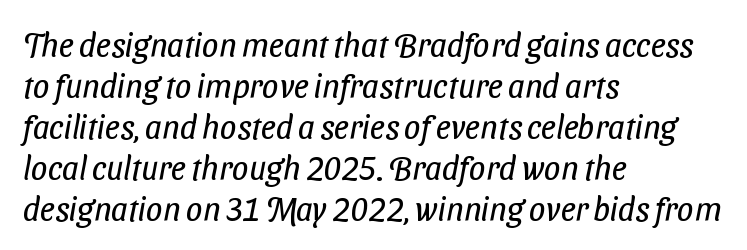
What kind of face is this? One without serifs — a sans. Is the type heavy? It reads as light-to-regular instead. Proportional: the letters do not fall into vertical columns. The face used here is rendered with its standard letterfit. The area under the type is left untouched.
